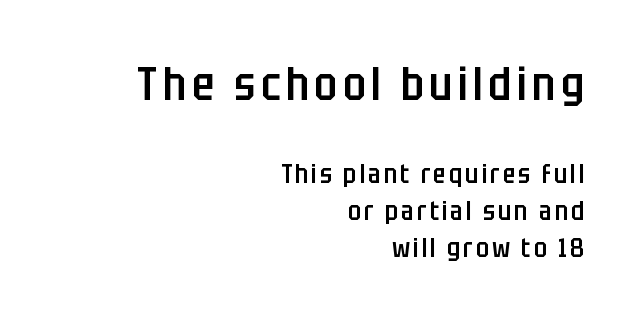
{"serif": "no", "italic": "no", "bold": "semi", "weight": "semibold", "width": "condensed", "stroke_contrast": "low", "x_height": "large", "monospaced": "no", "underline": "no", "align": "right", "line_spacing": "normal", "line_spacing_ratio": 1.43, "larger_block": "first", "size_ratio": 1.77, "glyph_px": 46}
